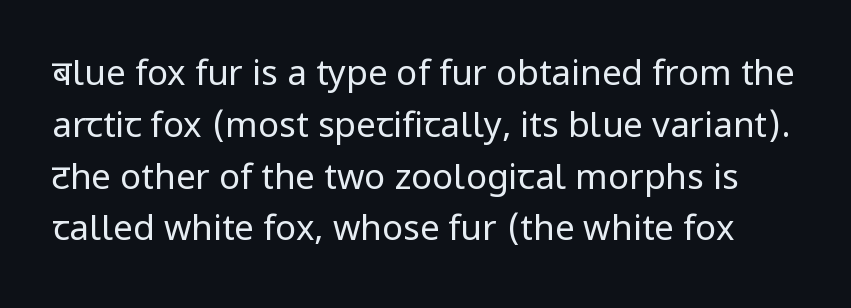
Posture: straight, roman, zero tilt. Note: no serifs on the glyphs. The weight tops out at a normal text grade. The vertical gap from one line to the next is medium.
